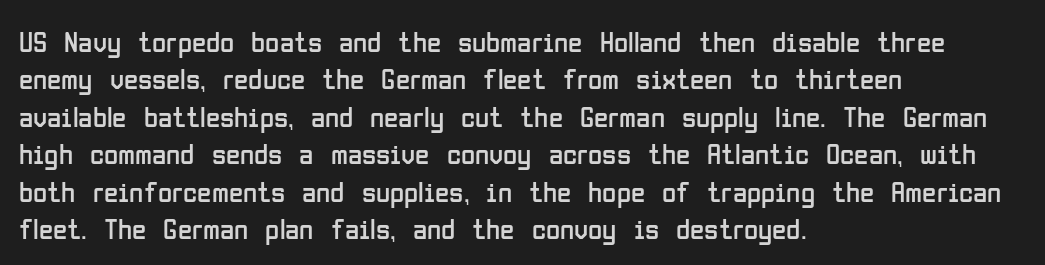
The image shows 29 px regular-weight, condensed sans-serif type, upright; set left-aligned, normal line spacing (1.29x), normal letter spacing, not underlined; low stroke contrast and a medium x-height.
